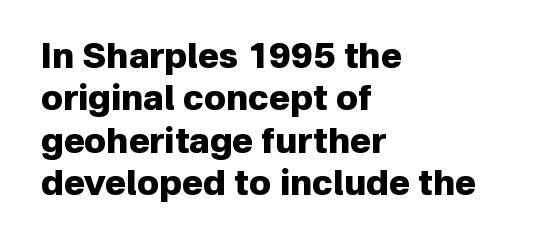
{"serif": "no", "italic": "no", "bold": "yes", "weight": "heavy", "width": "normal", "stroke_contrast": "low", "x_height": "medium", "monospaced": "no", "underline": "no", "align": "left", "line_spacing_ratio": 1.21, "letter_spacing": "normal", "letter_spacing_em": 0.0, "glyph_px": 35}
